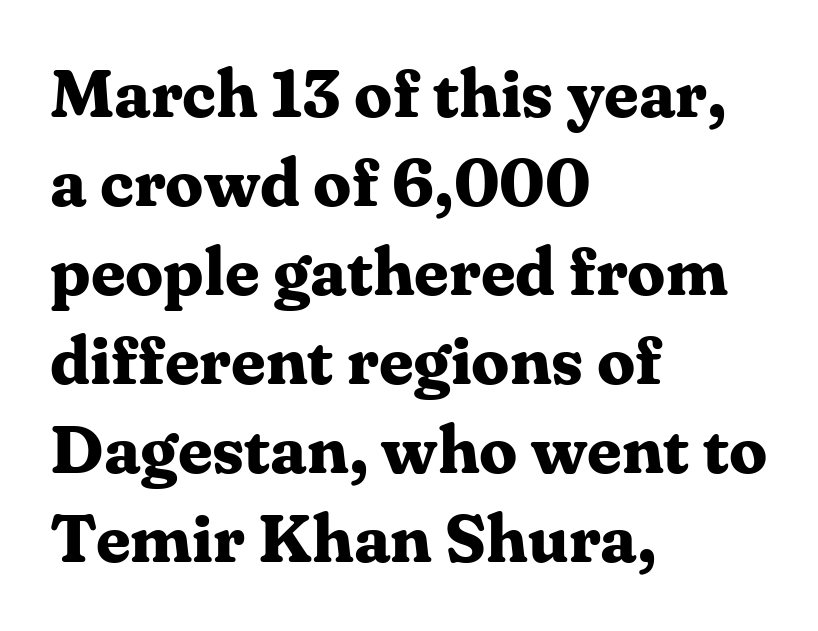
The image shows 68 px bold serif type, upright; set left-aligned, normal line spacing (1.31x), normal letter spacing, not underlined; medium stroke contrast and a medium x-height.
